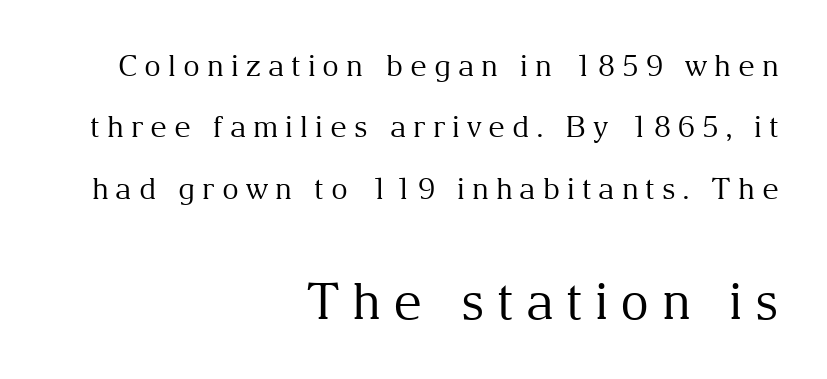
Q: Is the text bold? A: No.
Q: Is the text italic (slanted)? A: No, it is upright.
Q: Is the typeface a serif or a sans-serif typeface? A: Serif.
Q: Is the text underlined? A: No.
Q: How is the paragraph aligned? A: Right-aligned.
Q: Is the spacing between letters normal or unusually wide? A: Unusually wide.
Q: Is the spacing between lines tight, normal or loose? A: Loose.
Q: Which block of text is set in a larger size, the first (top) or the second (bottom)? A: The second (bottom) one.
Q: Width (condensed, normal, or wide)? A: Normal.
Q: Stroke contrast? A: Medium.
Q: x-height? A: Medium.
Q: Monospaced? A: No.
